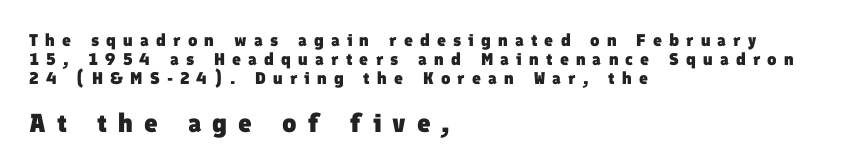
{"bold": "yes", "underline": "no", "align": "left", "line_spacing": "tight", "line_spacing_ratio": 1.12, "letter_spacing": "wide", "letter_spacing_em": 0.42, "larger_block": "second", "size_ratio": 1.53, "glyph_px": 26}
